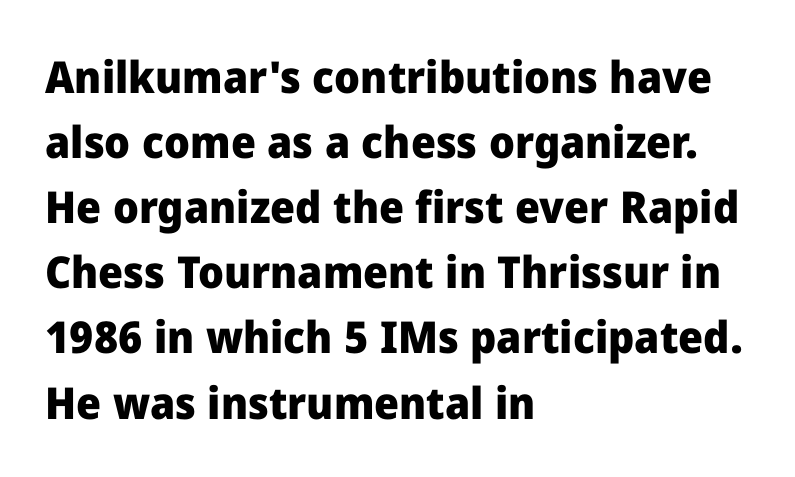
Q: Is the text bold? A: Yes.
Q: Is the text italic (slanted)? A: No, it is upright.
Q: Is the typeface a serif or a sans-serif typeface? A: Sans-serif.
Q: Is the text underlined? A: No.
Q: How is the paragraph aligned? A: Left-aligned.
Q: Is the spacing between letters normal or unusually wide? A: Normal.
Q: Is the spacing between lines tight, normal or loose? A: Normal.
Q: Width (condensed, normal, or wide)? A: Normal.
Q: Stroke contrast? A: Low.
Q: x-height? A: Medium.
Q: Monospaced? A: No.
